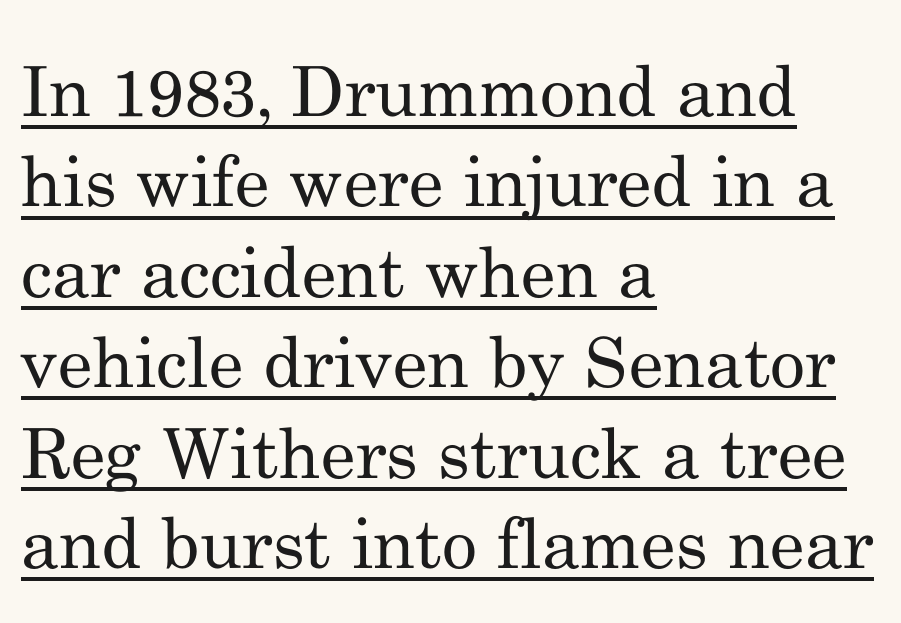
Q: Is the text bold? A: No.
Q: Is the text italic (slanted)? A: No, it is upright.
Q: Is the typeface a serif or a sans-serif typeface? A: Serif.
Q: Is the text underlined? A: Yes.
Q: How is the paragraph aligned? A: Left-aligned.
Q: Is the spacing between letters normal or unusually wide? A: Normal.
Q: Is the spacing between lines tight, normal or loose? A: Normal.
Q: Width (condensed, normal, or wide)? A: Normal.
Q: Stroke contrast? A: Medium.
Q: x-height? A: Small.
Q: Monospaced? A: No.
